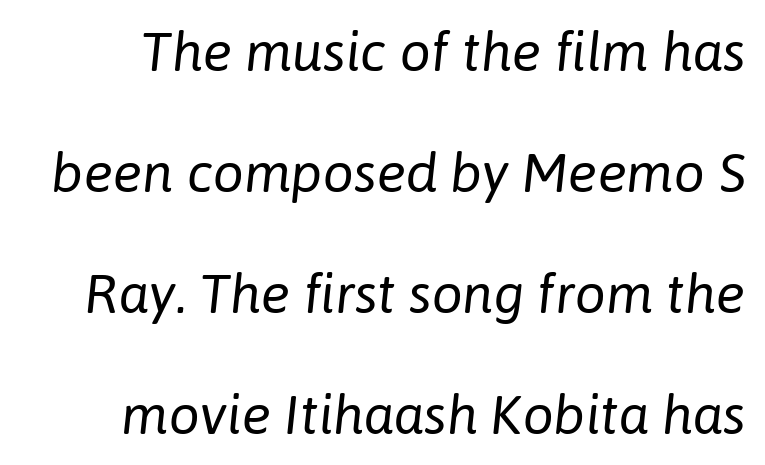
{"italic": "yes", "lean": "right", "slant_degrees": 6, "bold": "no", "weight": "regular", "width": "normal", "stroke_contrast": "low", "x_height": "medium", "monospaced": "no", "underline": "no", "line_spacing": "loose", "line_spacing_ratio": 2.2, "letter_spacing": "normal", "letter_spacing_em": 0.0, "glyph_px": 55}
